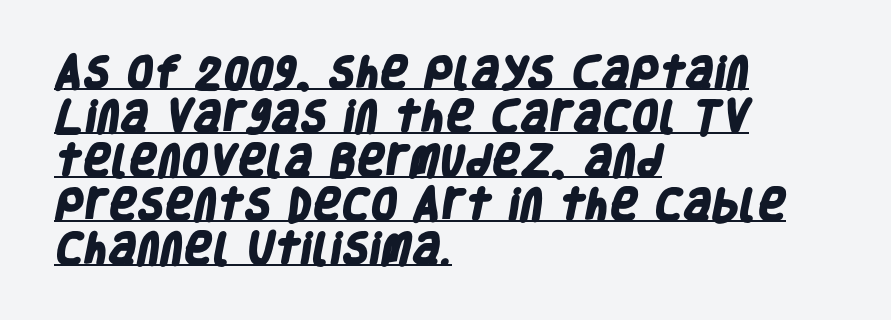
Q: Is the text bold? A: Yes.
Q: Is the typeface a serif or a sans-serif typeface? A: Sans-serif.
Q: Is the text underlined? A: Yes.
Q: How is the paragraph aligned? A: Left-aligned.
Q: Is the spacing between letters normal or unusually wide? A: Normal.
Q: Is the spacing between lines tight, normal or loose? A: Normal.
Q: Width (condensed, normal, or wide)? A: Condensed.
Q: Stroke contrast? A: Low.
Q: x-height? A: Large.
Q: Monospaced? A: No.
